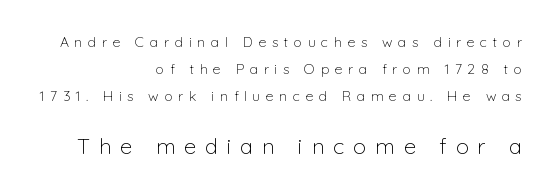
The image shows 22 px text type, upright; set right-aligned, loose line spacing (1.93x), unusually wide letter spacing (+0.4 em), not underlined; the second (bottom) block is 1.57x larger.
